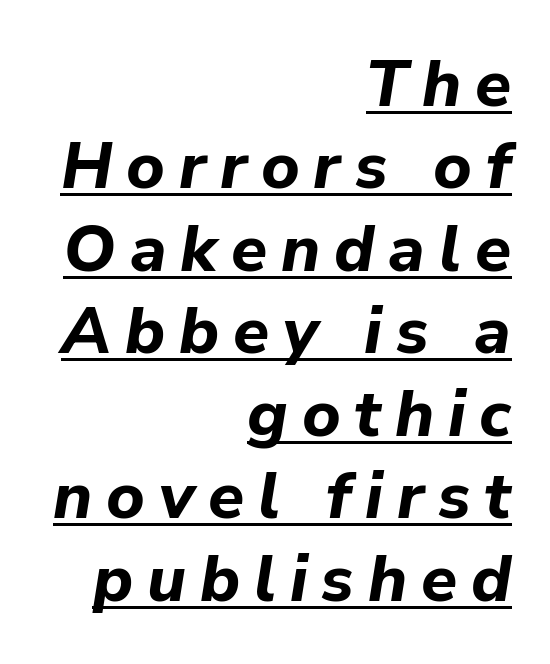
An italicized treatment has been applied to the whole sample. Notice how the passage keeps a crisp vertical edge on the right only. Is the type bold? Yes — the strokes are clearly thick and heavy. This sample uses expanded letter spacing, leaving extra air between glyphs. Underlined type.
